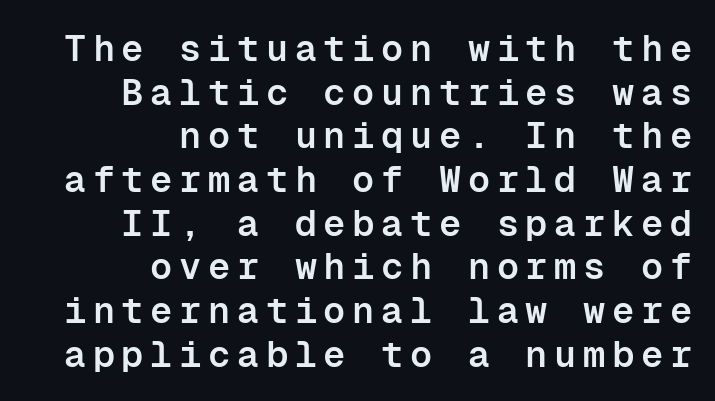
This is roman type, the default non-slanted kind. Emphasis by weight is partial: semibold. Each letter, wide or thin by design, is forced into the same width here. Has an underline been added? It has not. Regarding serifs, this sample does without them. The rendering anchors every line to the right-hand side.
